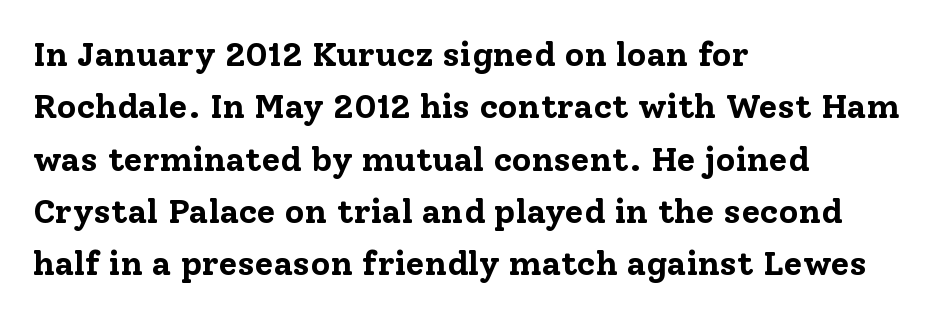
{"serif": "yes", "italic": "no", "bold": "yes", "weight": "bold", "width": "normal", "stroke_contrast": "low", "x_height": "medium", "monospaced": "no", "underline": "no", "align": "left", "line_spacing": "normal", "line_spacing_ratio": 1.54, "letter_spacing": "normal", "letter_spacing_em": 0.0, "glyph_px": 34}
